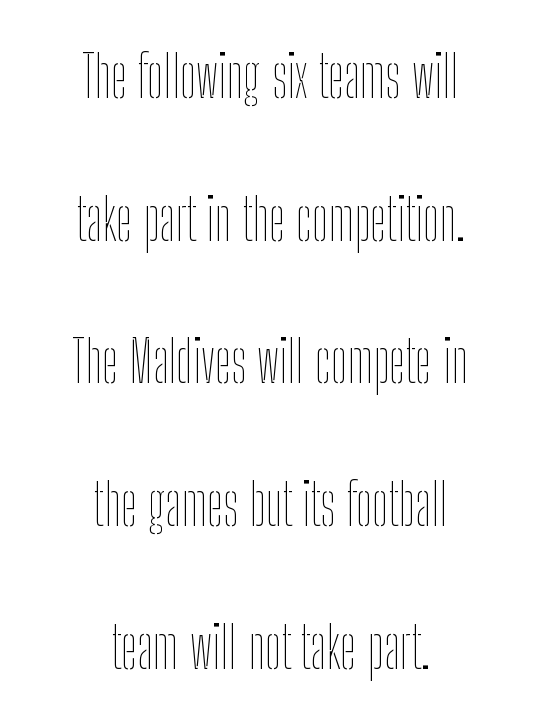
{"italic": "no", "bold": "no", "weight": "thin", "width": "condensed", "stroke_contrast": "low", "x_height": "medium", "monospaced": "no", "underline": "no", "align": "center", "line_spacing": "loose", "line_spacing_ratio": 2.46, "letter_spacing": "normal", "letter_spacing_em": 0.0, "glyph_px": 58}
